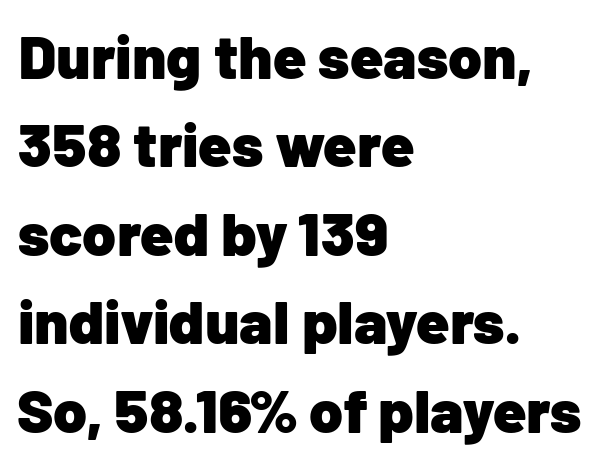
The image shows 61 px heavy sans-serif type, upright; set left-aligned, normal line spacing (1.45x), normal letter spacing, not underlined; low stroke contrast and a medium x-height.
